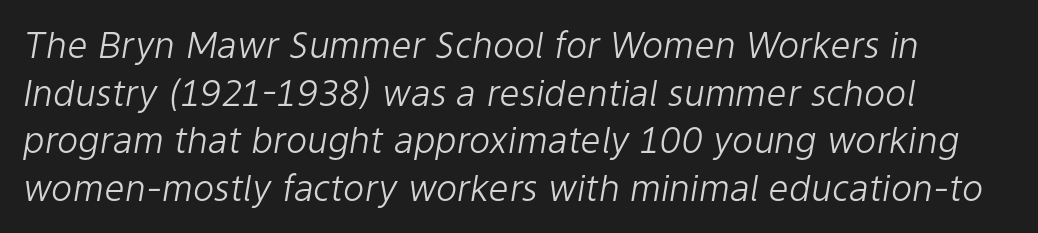
Weight: in the light-to-regular range. Emphasis-style slanted type is in use. This sample has the flowing, uneven cadence of proportional lettering. Letters rest on an invisible, unmarked baseline. Regular leading.
